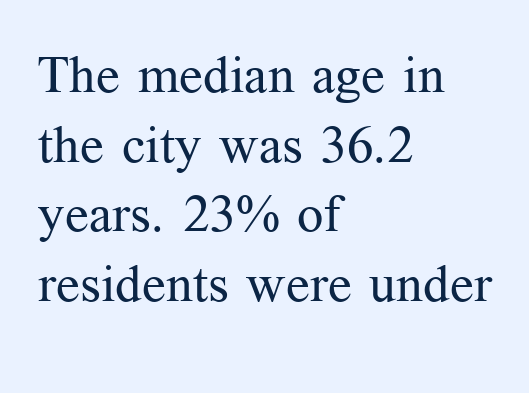
The image shows 52 px regular-weight serif type, upright; set left-aligned, normal line spacing (1.34x), normal letter spacing, not underlined; medium stroke contrast and a medium x-height.
